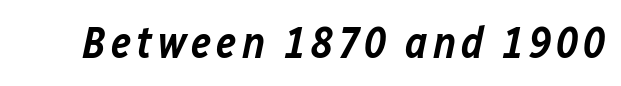
The image shows 44 px semibold type, italic (leaning right); set not underlined; low stroke contrast and a medium x-height.
